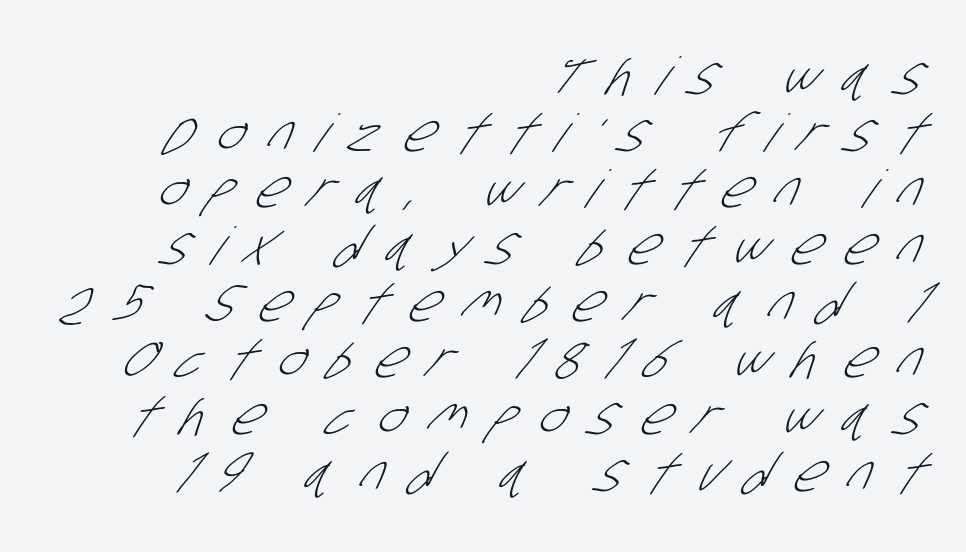
The image shows 52 px light, condensed sans-serif type; set right-aligned, tight line spacing (1.09x), unusually wide letter spacing (+0.48 em), not underlined; low stroke contrast and a large x-height.
